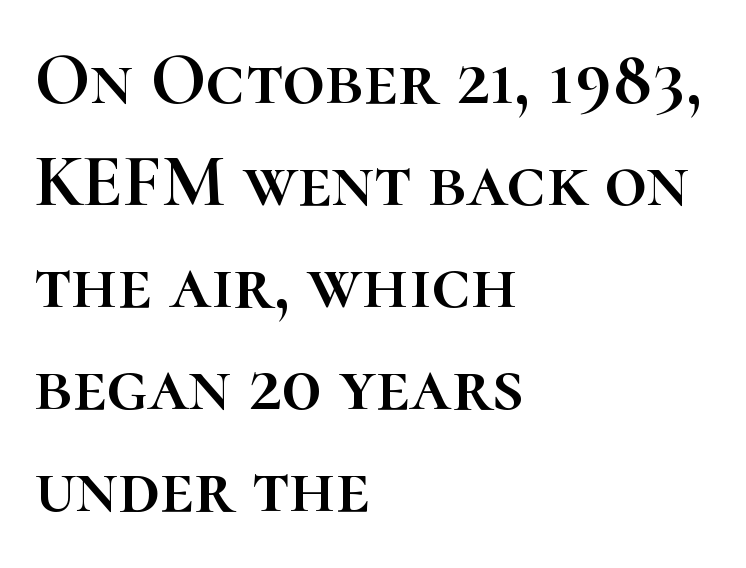
Q: Is the text italic (slanted)? A: No, it is upright.
Q: Is the text underlined? A: No.
Q: How is the paragraph aligned? A: Left-aligned.
Q: Is the spacing between letters normal or unusually wide? A: Normal.
Q: Is the spacing between lines tight, normal or loose? A: Normal.
Q: Width (condensed, normal, or wide)? A: Normal.
Q: Stroke contrast? A: High.
Q: x-height? A: Medium.
Q: Monospaced? A: No.
